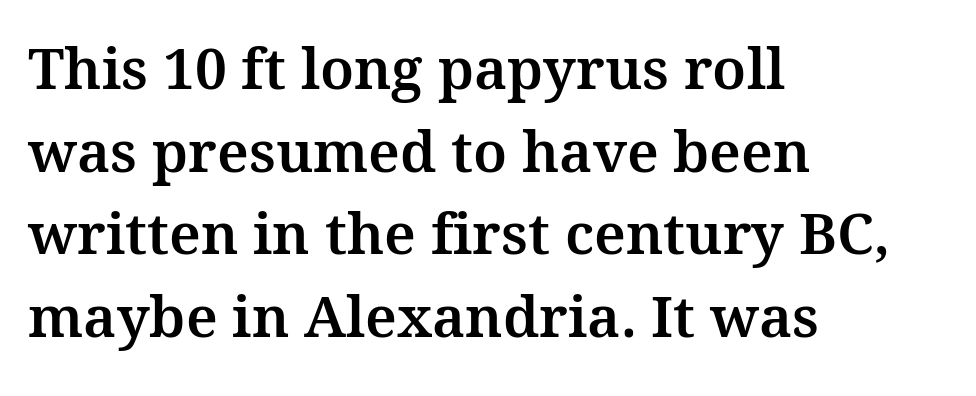
The space between consecutive lines is moderate. This is roman type, the default non-slanted kind. Observe the serifs anchoring each vertical stroke in this sample. Proportional: the letters do not fall into vertical columns. These lines stack with their left ends in a neat column.
